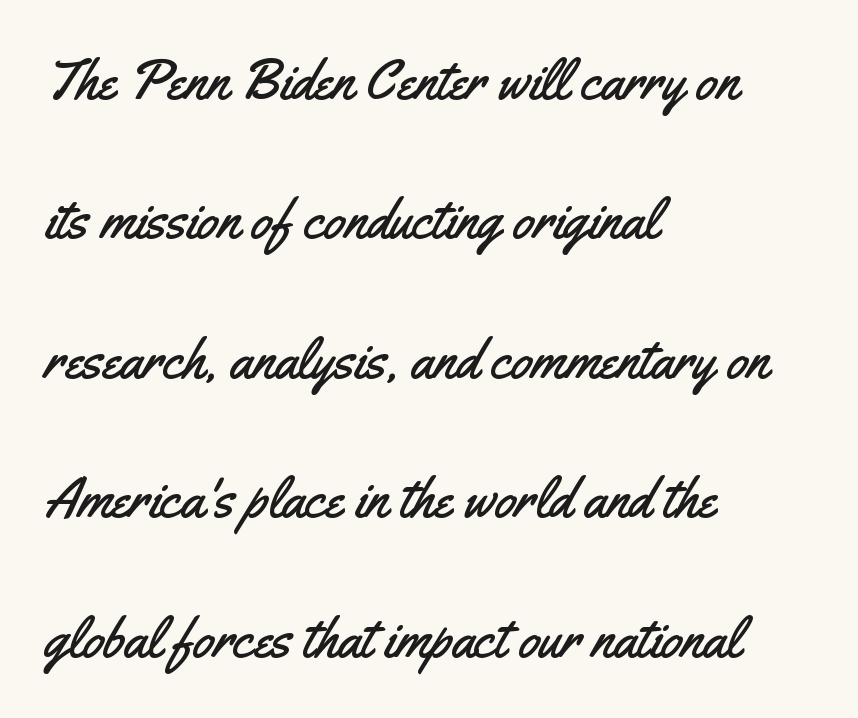
The image shows 56 px condensed sans-serif type; set left-aligned, loose line spacing (2.49x), normal letter spacing, not underlined; medium stroke contrast and a small x-height.
